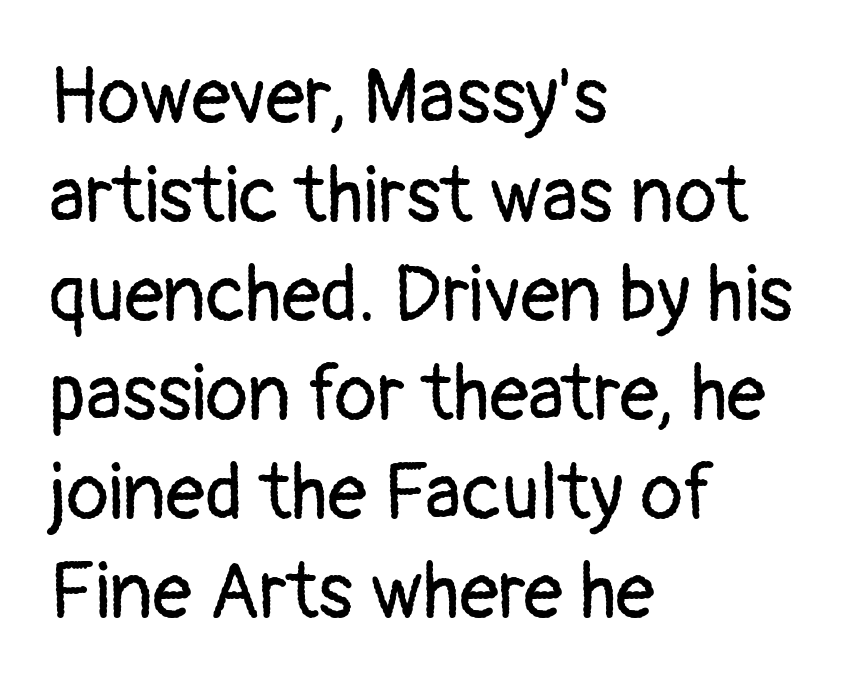
The image shows 78 px regular-weight sans-serif type, upright; set left-aligned, normal line spacing (1.27x), normal letter spacing, not underlined; low stroke contrast and a medium x-height.
